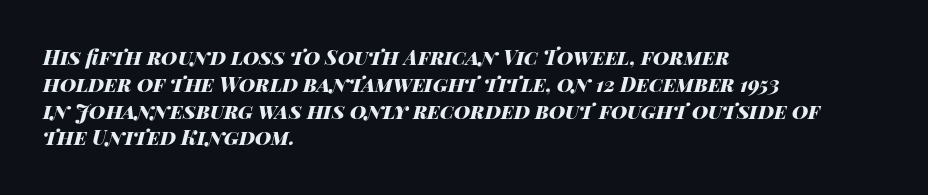
The image shows 20 px bold type, italic (leaning right); set left-aligned, normal line spacing (1.34x), normal letter spacing, not underlined.
